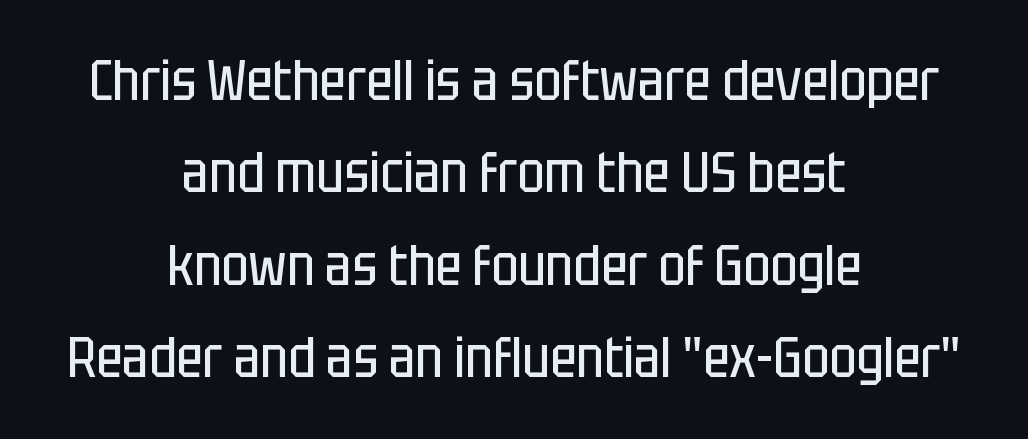
Q: Is the text bold? A: No.
Q: Is the text italic (slanted)? A: No, it is upright.
Q: Is the typeface a serif or a sans-serif typeface? A: Sans-serif.
Q: Is the text underlined? A: No.
Q: How is the paragraph aligned? A: Centered.
Q: Is the spacing between letters normal or unusually wide? A: Normal.
Q: Is the spacing between lines tight, normal or loose? A: Normal.
Q: Width (condensed, normal, or wide)? A: Condensed.
Q: Stroke contrast? A: Low.
Q: x-height? A: Large.
Q: Monospaced? A: No.
